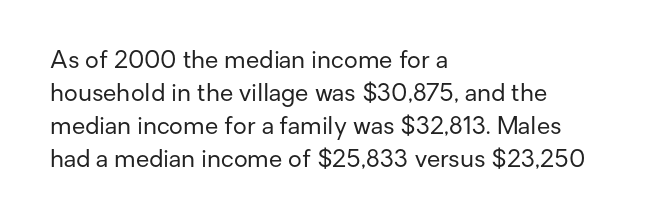
The image shows 24 px text type, upright; set left-aligned, normal line spacing (1.38x), normal letter spacing, not underlined.
